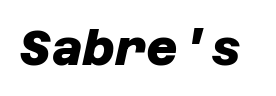
The image shows 49 px heavy sans-serif type; set normal letter spacing, not underlined; low stroke contrast and a large x-height.
